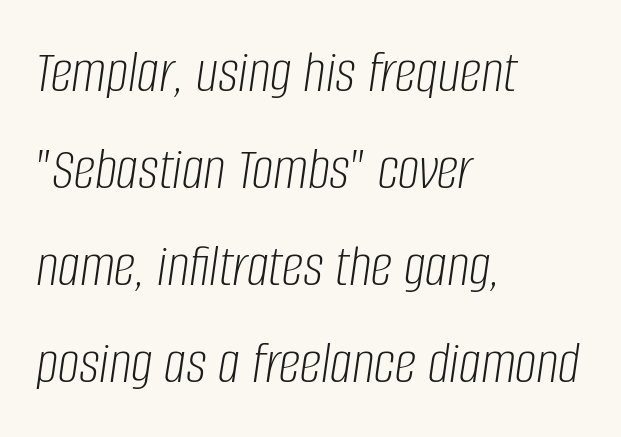
The image shows 61 px light, condensed type, italic (leaning right); set left-aligned, normal line spacing (1.59x), normal letter spacing, not underlined; low stroke contrast and a large x-height.
